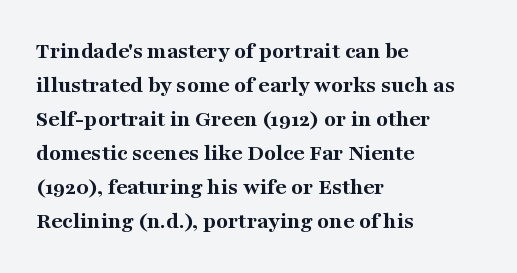
The passage shown stacks its lines at a standard gap. These lines keep a tight, regular rhythm from letter to letter. Descenders hang freely into open space. The sample has been set heavy, in full bold. Leftover space on each line is placed entirely after the last word. Nope, not italic — everything's standing straight.
